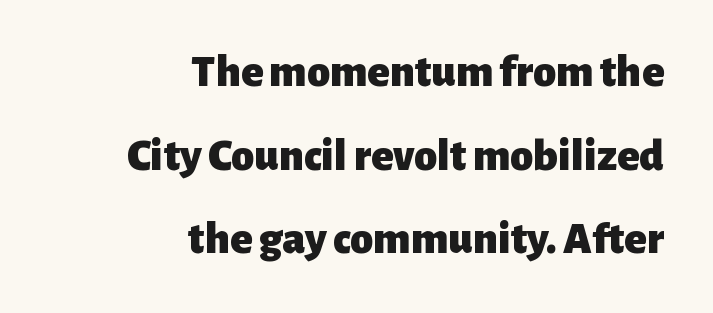
The rendering uses a bold face; every stroke is thick and dark. This sample uses a sans-serif face. You could not count columns in this text — the font is proportionally spaced. Type without underlining. The lettering holds an erect, upright posture throughout. These lines keep a tight, regular rhythm from letter to letter.
